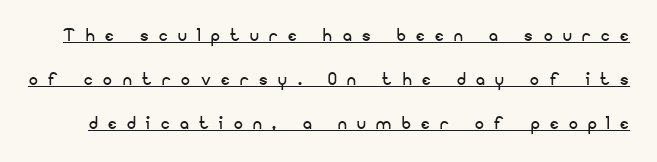
The image shows 22 px text type, upright; set loose line spacing (1.99x), unusually wide letter spacing (+0.48 em), underlined.
